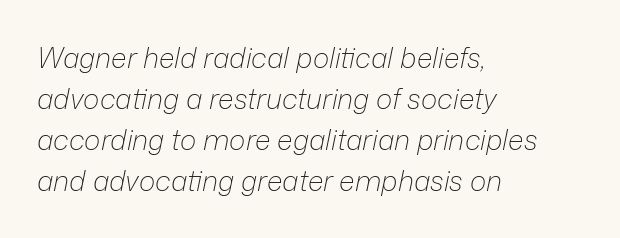
Q: Is the text bold? A: No.
Q: Is the text italic (slanted)? A: Yes, it leans right by about 12 degrees.
Q: Is the text underlined? A: No.
Q: How is the paragraph aligned? A: Left-aligned.
Q: Is the spacing between letters normal or unusually wide? A: Normal.
Q: Is the spacing between lines tight, normal or loose? A: Normal.
Q: Width (condensed, normal, or wide)? A: Normal.
Q: Stroke contrast? A: Low.
Q: x-height? A: Medium.
Q: Monospaced? A: No.
